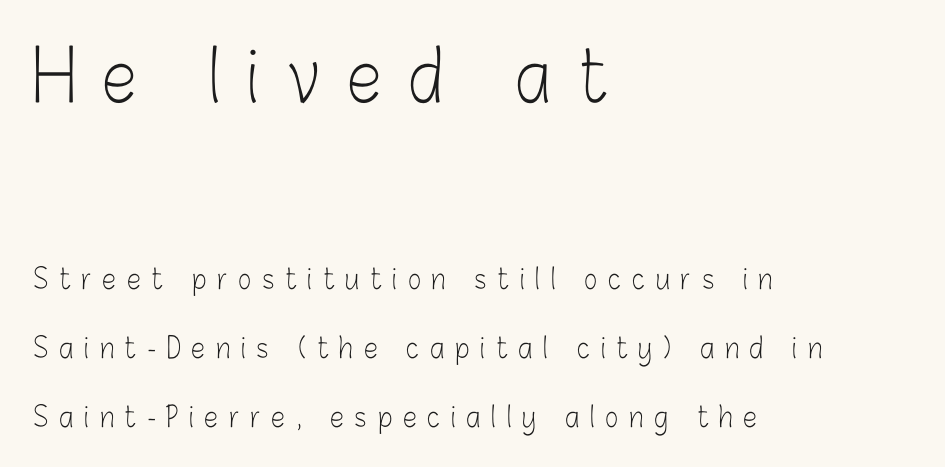
Q: Is the text bold? A: No.
Q: Is the text italic (slanted)? A: No, it is upright.
Q: Is the typeface a serif or a sans-serif typeface? A: Sans-serif.
Q: Is the text underlined? A: No.
Q: How is the paragraph aligned? A: Left-aligned.
Q: Is the spacing between letters normal or unusually wide? A: Unusually wide.
Q: Is the spacing between lines tight, normal or loose? A: Loose.
Q: Which block of text is set in a larger size, the first (top) or the second (bottom)? A: The first (top) one.
Q: Width (condensed, normal, or wide)? A: Condensed.
Q: Stroke contrast? A: Low.
Q: x-height? A: Medium.
Q: Monospaced? A: No.
